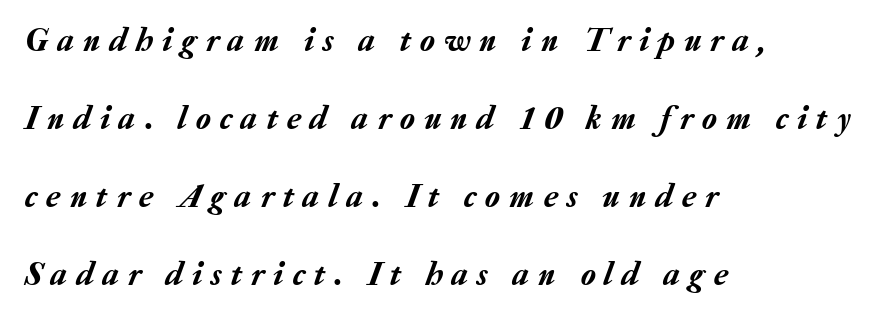
{"italic": "yes", "lean": "right", "slant_degrees": 20, "width": "normal", "stroke_contrast": "low", "x_height": "medium", "monospaced": "no", "underline": "no", "align": "left", "line_spacing": "loose", "line_spacing_ratio": 2.29, "letter_spacing": "wide", "letter_spacing_em": 0.27, "glyph_px": 34}
